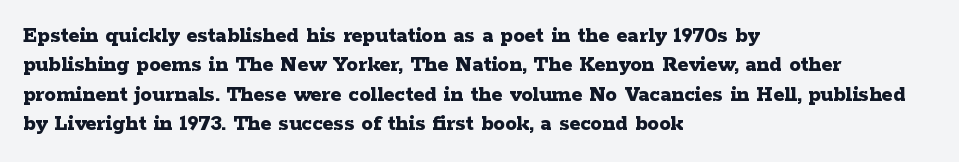
{"italic": "no", "bold": "yes", "underline": "no", "align": "left", "line_spacing": "normal", "line_spacing_ratio": 1.28, "letter_spacing": "normal", "letter_spacing_em": 0.0, "glyph_px": 23}
